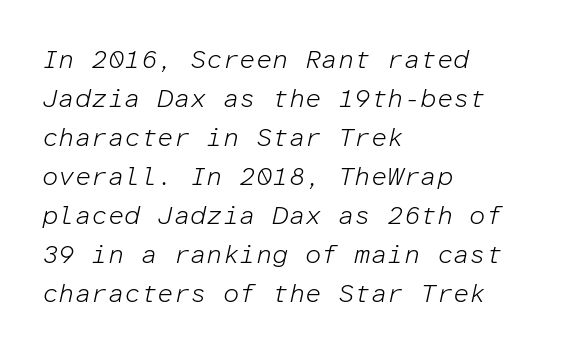
The image shows 26 px text type, italic (leaning right); set left-aligned, normal line spacing (1.5x), normal letter spacing, not underlined.
